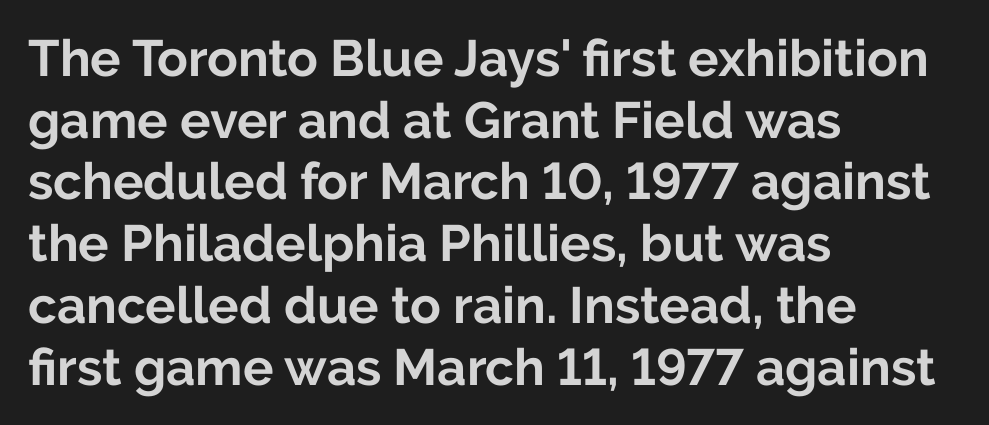
{"serif": "no", "italic": "no", "bold": "yes", "weight": "bold", "width": "normal", "stroke_contrast": "low", "x_height": "medium", "monospaced": "no", "underline": "no", "align": "left", "line_spacing_ratio": 1.21, "letter_spacing": "normal", "letter_spacing_em": 0.0, "glyph_px": 51}
